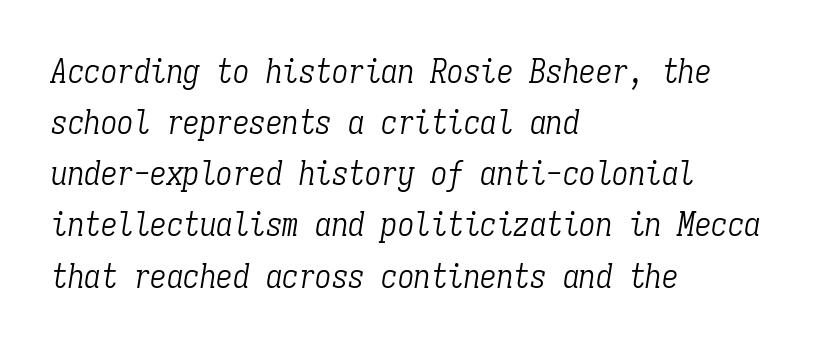
Q: Is the text bold? A: No.
Q: Is the text italic (slanted)? A: Yes, it leans right by about 9 degrees.
Q: Is the typeface a serif or a sans-serif typeface? A: Serif.
Q: Is the text underlined? A: No.
Q: How is the paragraph aligned? A: Left-aligned.
Q: Is the spacing between letters normal or unusually wide? A: Normal.
Q: Is the spacing between lines tight, normal or loose? A: Normal.
Q: Width (condensed, normal, or wide)? A: Condensed.
Q: Stroke contrast? A: Low.
Q: x-height? A: Medium.
Q: Monospaced? A: Yes.
